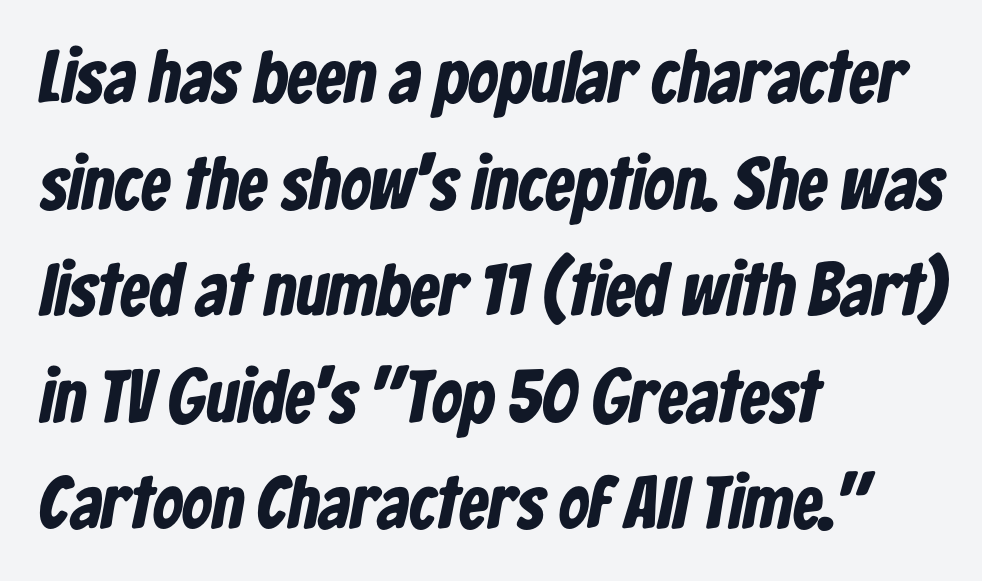
Q: Is the text bold? A: Yes.
Q: Is the typeface a serif or a sans-serif typeface? A: Sans-serif.
Q: Is the text underlined? A: No.
Q: How is the paragraph aligned? A: Left-aligned.
Q: Is the spacing between letters normal or unusually wide? A: Normal.
Q: Is the spacing between lines tight, normal or loose? A: Normal.
Q: Width (condensed, normal, or wide)? A: Condensed.
Q: Stroke contrast? A: Low.
Q: x-height? A: Medium.
Q: Monospaced? A: No.
